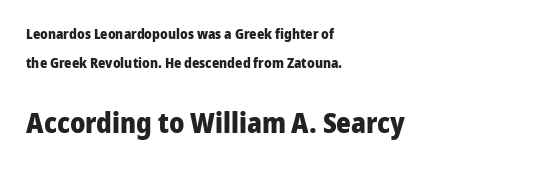
Q: Is the text bold? A: Yes.
Q: Is the text italic (slanted)? A: No, it is upright.
Q: Is the typeface a serif or a sans-serif typeface? A: Sans-serif.
Q: Is the text underlined? A: No.
Q: How is the paragraph aligned? A: Left-aligned.
Q: Is the spacing between letters normal or unusually wide? A: Normal.
Q: Is the spacing between lines tight, normal or loose? A: Loose.
Q: Which block of text is set in a larger size, the first (top) or the second (bottom)? A: The second (bottom) one.
Q: Width (condensed, normal, or wide)? A: Normal.
Q: Stroke contrast? A: Low.
Q: x-height? A: Medium.
Q: Monospaced? A: No.
